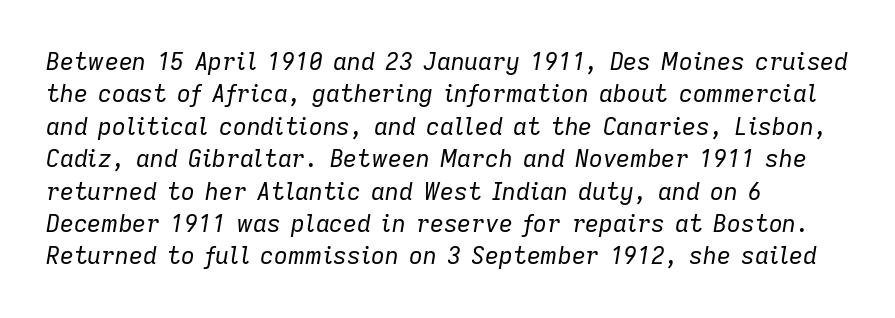
{"italic": "yes", "lean": "right", "slant_degrees": 9, "bold": "no", "underline": "no", "align": "left", "line_spacing": "normal", "line_spacing_ratio": 1.35, "letter_spacing": "normal", "letter_spacing_em": 0.0, "glyph_px": 24}
